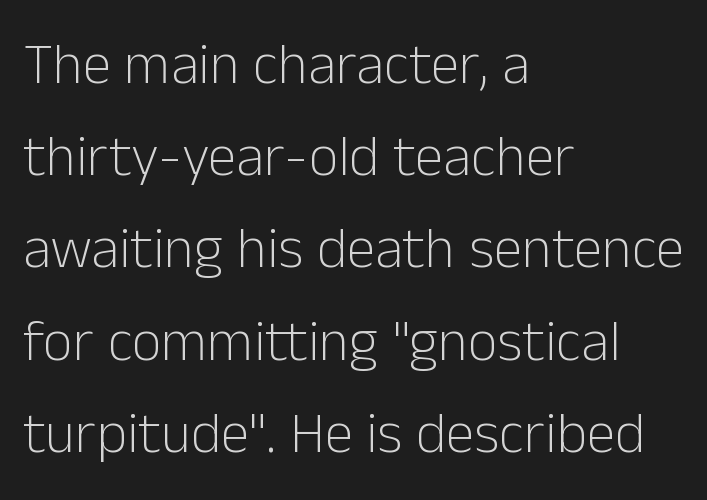
{"serif": "no", "italic": "no", "bold": "no", "weight": "light", "width": "normal", "stroke_contrast": "low", "x_height": "medium", "monospaced": "no", "underline": "no", "align": "left", "line_spacing": "normal", "line_spacing_ratio": 1.59, "letter_spacing": "normal", "letter_spacing_em": 0.0, "glyph_px": 58}
